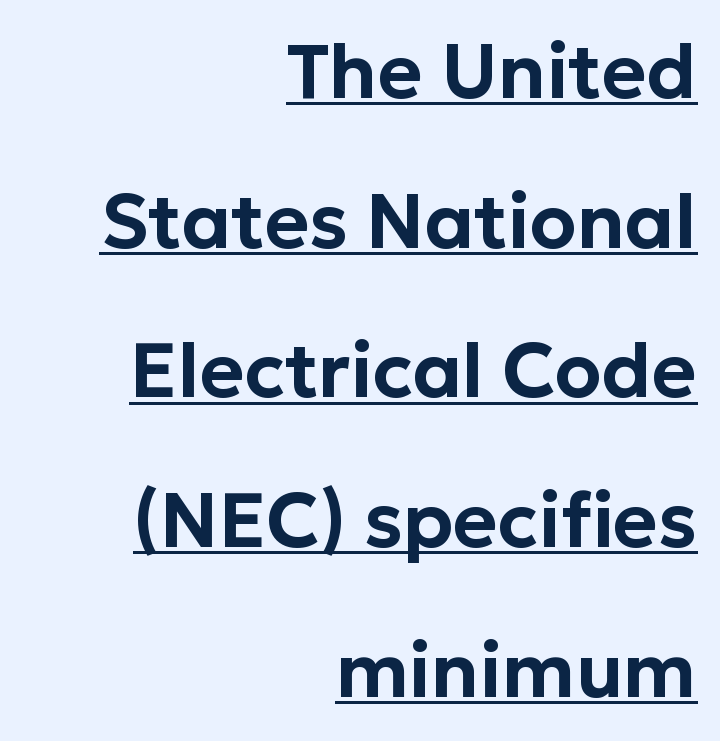
The image shows 76 px sans-serif type, upright; set right-aligned, loose line spacing (1.97x), normal letter spacing, underlined; low stroke contrast and a medium x-height.
